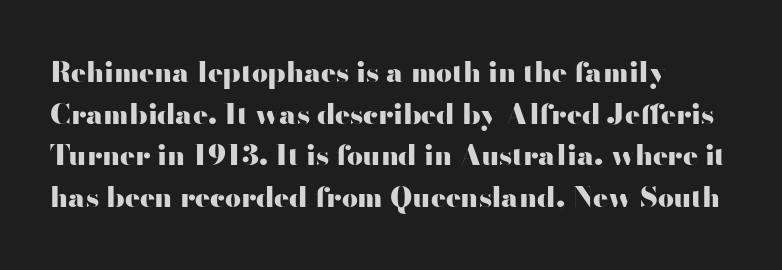
Spacing verdict: proportional, widths tailored to each character. Its strokes are broad and dark, the hallmark of bold type. The space directly below the letters is spotless. The lettering holds an erect, upright posture throughout. The face used here is a sans, in the tradition of grotesques and geometrics.
